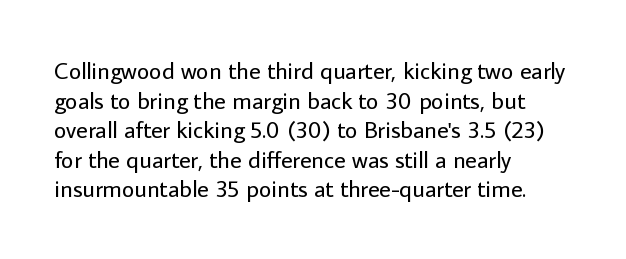
Q: Is the text bold? A: No.
Q: Is the text italic (slanted)? A: No, it is upright.
Q: Is the text underlined? A: No.
Q: How is the paragraph aligned? A: Left-aligned.
Q: Is the spacing between letters normal or unusually wide? A: Normal.
